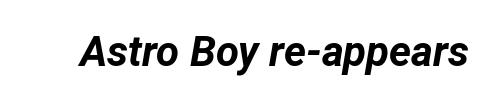
Q: Is the text bold? A: Yes.
Q: Is the text italic (slanted)? A: Yes, it leans right by about 12 degrees.
Q: Is the text underlined? A: No.
Q: Is the spacing between letters normal or unusually wide? A: Normal.
Q: Width (condensed, normal, or wide)? A: Normal.
Q: Stroke contrast? A: Low.
Q: x-height? A: Medium.
Q: Monospaced? A: No.
